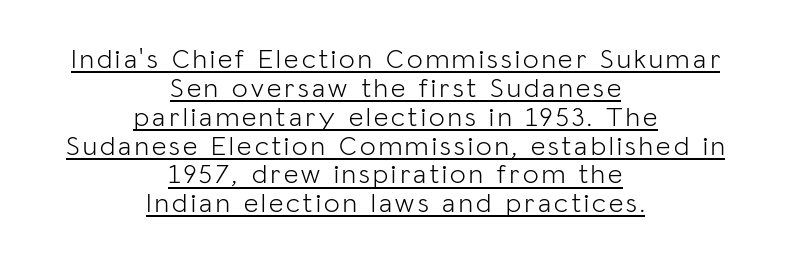
Every word sits above its own underline. Observe the absence of serifs on each vertical stroke in this sample. Quick note: not italic, upright. A typesetter would call this proportional, since set widths differ per character. You could barely slide anything between these rows.
